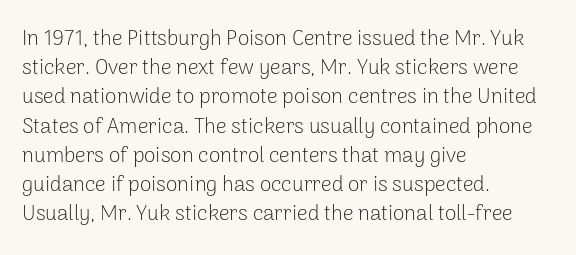
Tracking here is standard; glyphs follow each other at the usual distance. Heft: none added — not bold. These lines are set flush left with a ragged right edge. The letters stand straight up with perfectly vertical stems. Has an underline been added? It has not.
